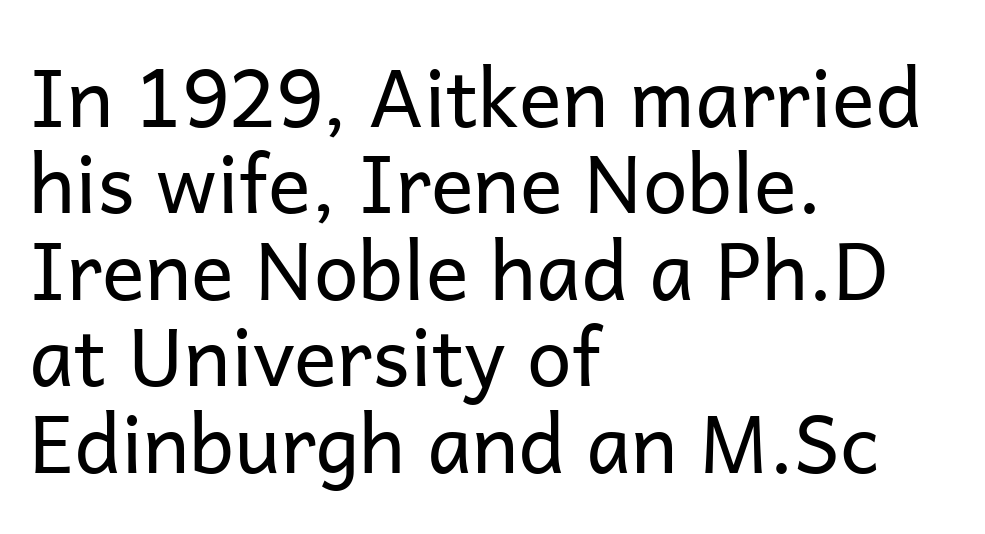
Q: Is the text bold? A: No.
Q: Is the text italic (slanted)? A: No, it is upright.
Q: Is the typeface a serif or a sans-serif typeface? A: Sans-serif.
Q: Is the text underlined? A: No.
Q: How is the paragraph aligned? A: Left-aligned.
Q: Is the spacing between letters normal or unusually wide? A: Normal.
Q: Is the spacing between lines tight, normal or loose? A: Tight.
Q: Width (condensed, normal, or wide)? A: Normal.
Q: Stroke contrast? A: Low.
Q: x-height? A: Medium.
Q: Monospaced? A: No.
